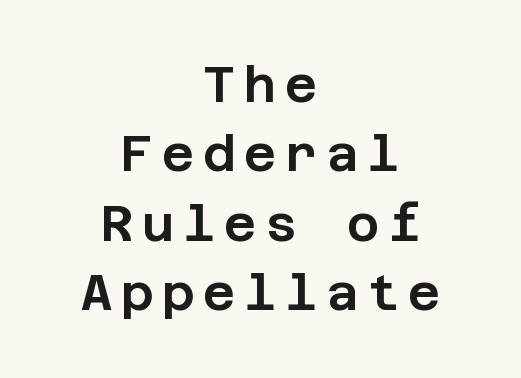
{"serif": "no", "italic": "no", "width": "normal", "stroke_contrast": "low", "x_height": "large", "underline": "no", "align": "center", "line_spacing": "normal", "line_spacing_ratio": 1.39, "glyph_px": 50}
